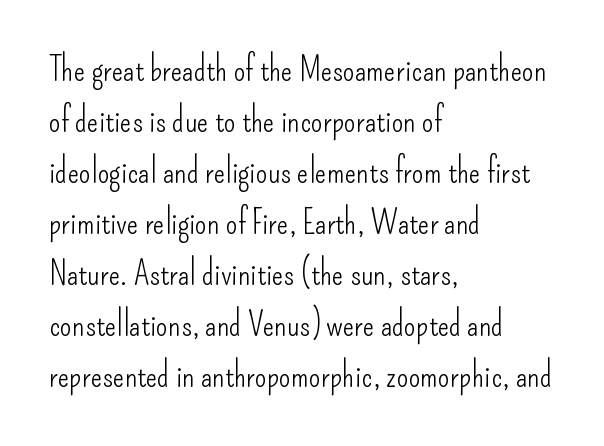
{"serif": "no", "italic": "no", "bold": "no", "weight": "light", "width": "condensed", "stroke_contrast": "low", "x_height": "small", "monospaced": "no", "underline": "no", "align": "left", "line_spacing": "normal", "line_spacing_ratio": 1.5, "letter_spacing": "normal", "letter_spacing_em": 0.0, "glyph_px": 34}
